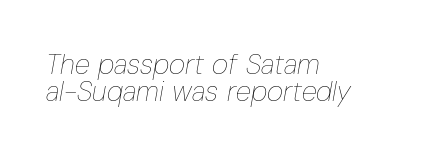
{"italic": "yes", "lean": "right", "slant_degrees": 10, "bold": "no", "weight": "thin", "width": "condensed", "stroke_contrast": "low", "x_height": "medium", "monospaced": "no", "underline": "no", "align": "left", "line_spacing": "tight", "line_spacing_ratio": 0.96, "letter_spacing": "normal", "letter_spacing_em": 0.0, "glyph_px": 28}
